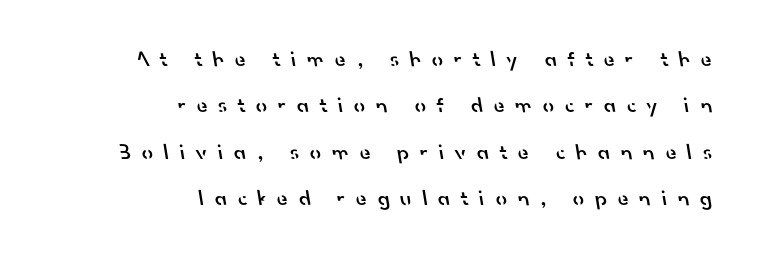
The image shows 22 px text type; set right-aligned, loose line spacing (2.11x), unusually wide letter spacing (+0.49 em), not underlined.
